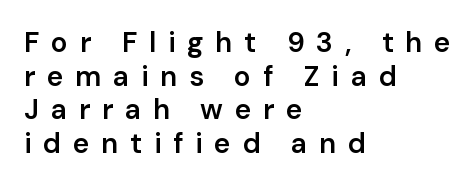
The image shows 28 px semibold sans-serif type, upright; set left-aligned, line spacing 1.2x, unusually wide letter spacing (+0.42 em), not underlined; low stroke contrast and a medium x-height.
